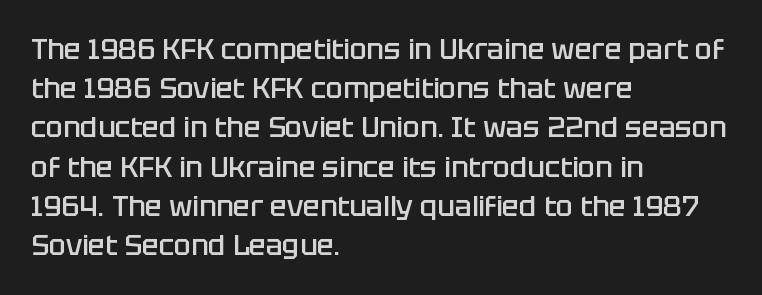
The image shows 28 px semibold sans-serif type, upright; set left-aligned, normal line spacing (1.4x), normal letter spacing, not underlined; low stroke contrast and a large x-height.
